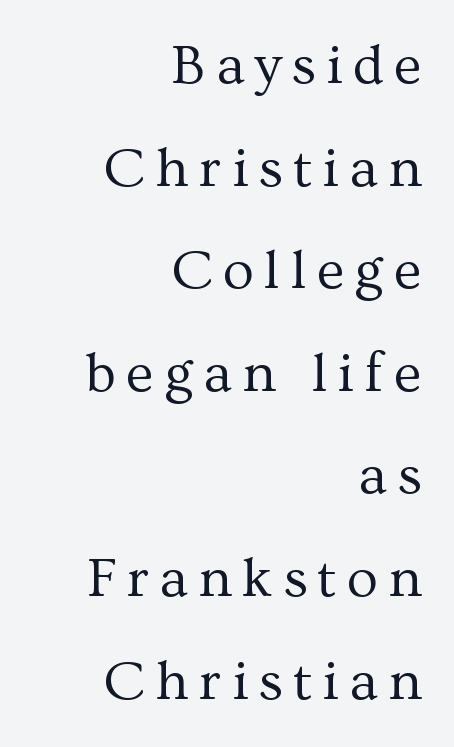
Serifs: yes, visible at the terminals of the letterforms. Think of a printed novel: that variable character pitch is what you see here. The zone under the glyphs is completely vacant. Vertical strokes here are truly vertical. If you drew a ruler down the right edge, every line would touch it. Summary of weight: not heavy and not bold.
